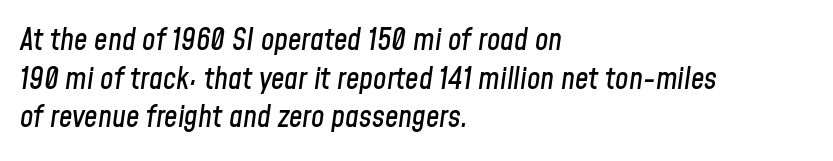
{"italic": "yes", "lean": "right", "slant_degrees": 8, "width": "condensed", "stroke_contrast": "low", "x_height": "medium", "monospaced": "no", "underline": "no", "align": "left", "line_spacing": "normal", "line_spacing_ratio": 1.29, "letter_spacing": "normal", "letter_spacing_em": 0.0, "glyph_px": 30}
